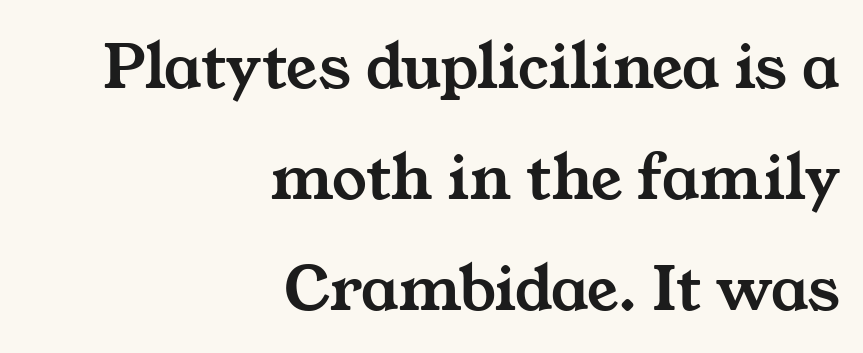
The designer left line spacing at the default. Each letter keeps its own natural width here, so spacing adapts to shape. The strip under each line holds only bare page. Type style note: has serifs. Glyph-to-glyph distance matches everyday printed text.
